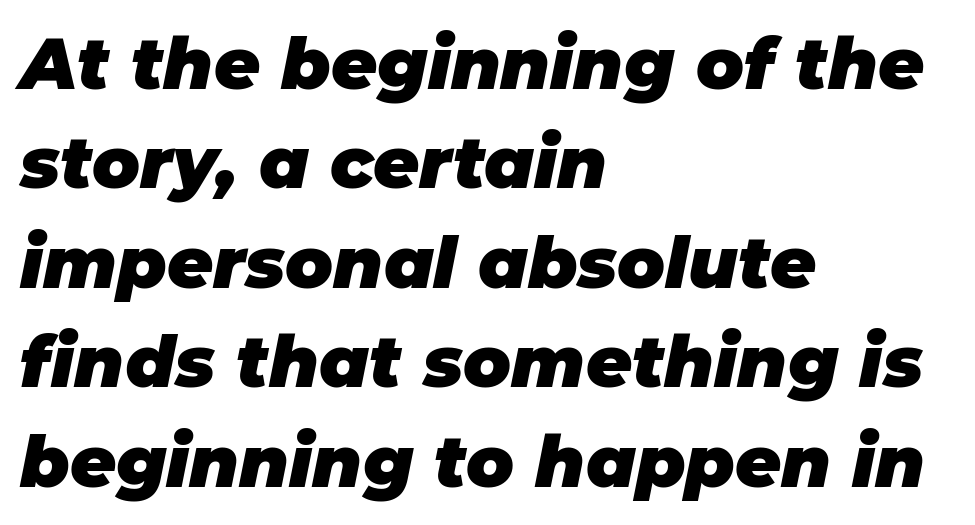
Q: Is the text bold? A: Yes.
Q: Is the text italic (slanted)? A: Yes, it leans right by about 11 degrees.
Q: Is the text underlined? A: No.
Q: How is the paragraph aligned? A: Left-aligned.
Q: Is the spacing between letters normal or unusually wide? A: Normal.
Q: Is the spacing between lines tight, normal or loose? A: Normal.
Q: Width (condensed, normal, or wide)? A: Normal.
Q: Stroke contrast? A: Low.
Q: x-height? A: Large.
Q: Monospaced? A: No.
